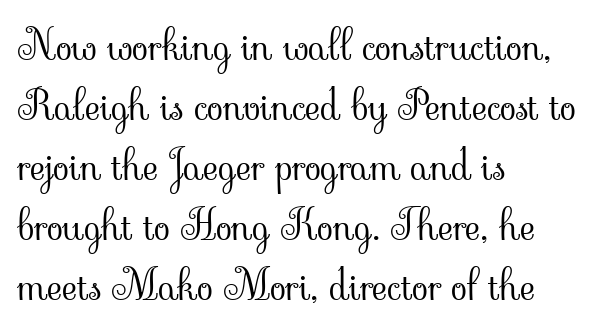
{"serif": "yes", "italic": "no", "bold": "no", "weight": "light", "width": "normal", "stroke_contrast": "low", "x_height": "small", "monospaced": "no", "underline": "no", "align": "left", "line_spacing": "normal", "line_spacing_ratio": 1.43, "letter_spacing": "normal", "letter_spacing_em": 0.0, "glyph_px": 42}
